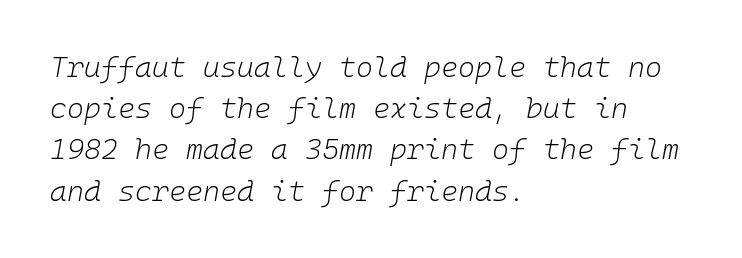
The face looks like a standard text weight, possibly lighter. Regular leading. The gaps between neighbouring characters are ordinary and unremarkable. No word sits above an underline. The lines in this sample share a left origin and differ only in where they stop. Note the uniform advance width — an 'i' takes as much space as an 'm'.
